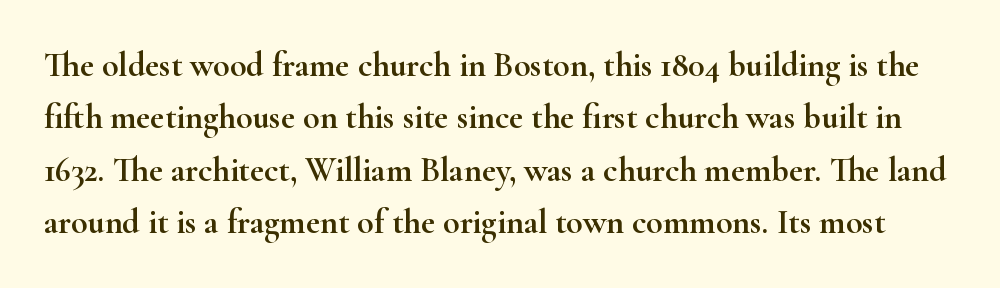
{"serif": "yes", "italic": "no", "width": "wide", "stroke_contrast": "high", "x_height": "small", "monospaced": "no", "underline": "no", "line_spacing": "normal", "line_spacing_ratio": 1.54, "letter_spacing": "normal", "letter_spacing_em": 0.0, "glyph_px": 34}
